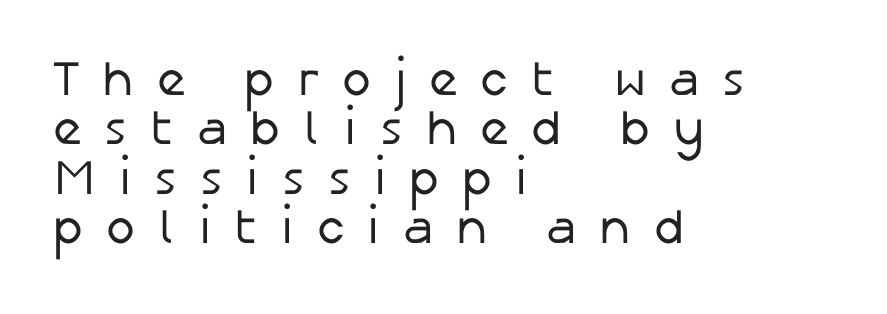
Q: Is the text bold? A: No.
Q: Is the text italic (slanted)? A: No, it is upright.
Q: Is the typeface a serif or a sans-serif typeface? A: Sans-serif.
Q: Is the text underlined? A: No.
Q: How is the paragraph aligned? A: Left-aligned.
Q: Is the spacing between letters normal or unusually wide? A: Unusually wide.
Q: Is the spacing between lines tight, normal or loose? A: Tight.
Q: Width (condensed, normal, or wide)? A: Normal.
Q: Stroke contrast? A: Low.
Q: x-height? A: Medium.
Q: Monospaced? A: No.
